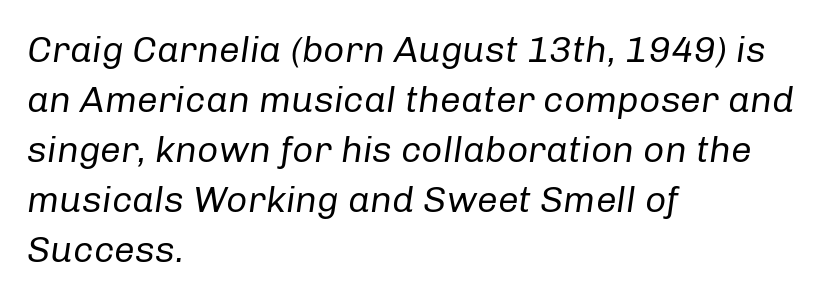
The image shows 37 px regular-weight type, italic (leaning right); set left-aligned, normal line spacing (1.35x), normal letter spacing, not underlined; low stroke contrast and a medium x-height.
